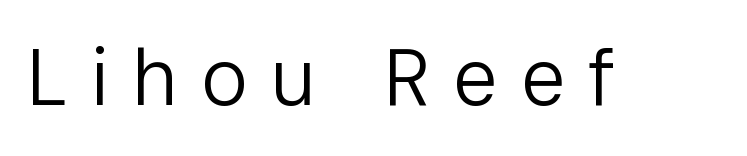
The image shows 79 px regular-weight sans-serif type, upright; set unusually wide letter spacing (+0.29 em), not underlined; low stroke contrast and a medium x-height.
